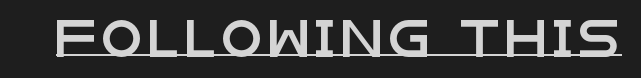
{"serif": "no", "italic": "no", "width": "wide", "stroke_contrast": "low", "x_height": "large", "monospaced": "no", "underline": "yes", "glyph_px": 37}
